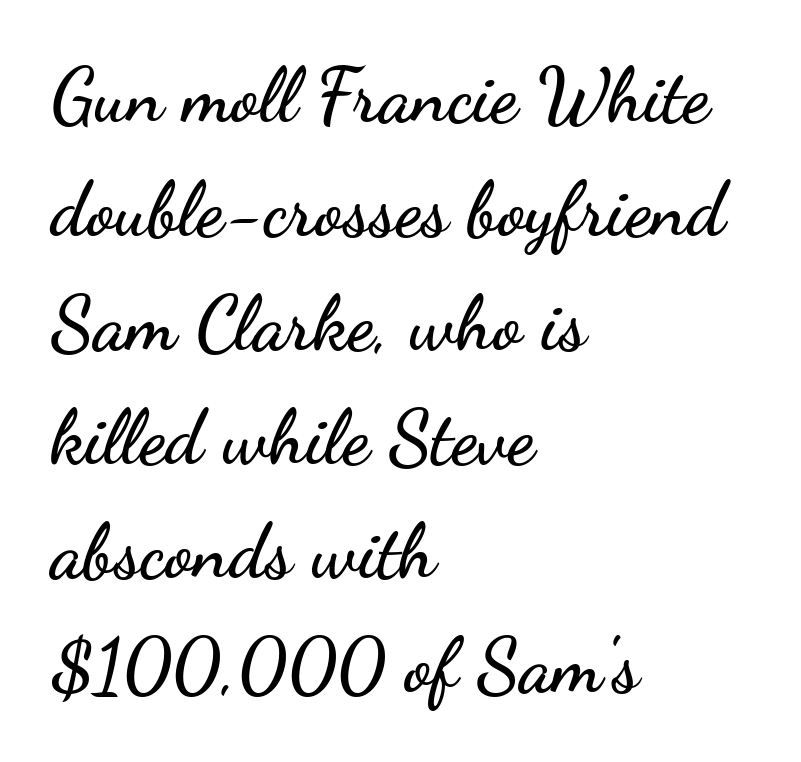
{"serif": "no", "width": "wide", "stroke_contrast": "low", "x_height": "small", "monospaced": "no", "underline": "no", "align": "left", "line_spacing": "normal", "line_spacing_ratio": 1.52, "letter_spacing": "normal", "letter_spacing_em": 0.0, "glyph_px": 75}
